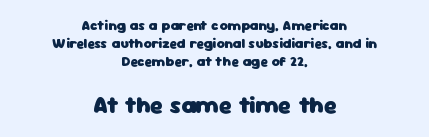
{"italic": "no", "bold": "yes", "underline": "no", "align": "center", "line_spacing": "normal", "line_spacing_ratio": 1.28, "letter_spacing": "normal", "letter_spacing_em": 0.0, "larger_block": "second", "size_ratio": 1.71, "glyph_px": 24}
